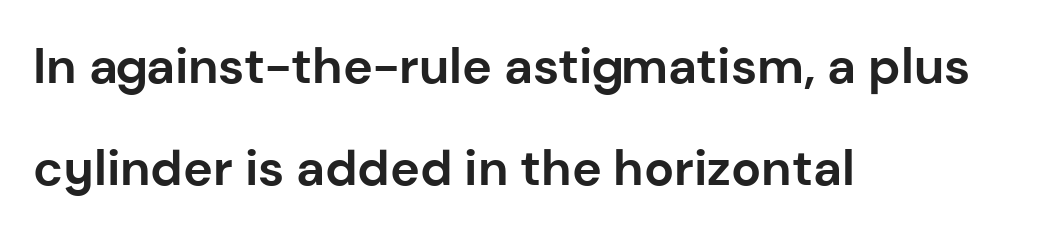
{"serif": "no", "italic": "no", "bold": "yes", "weight": "bold", "width": "normal", "stroke_contrast": "low", "x_height": "medium", "monospaced": "no", "underline": "no", "align": "left", "line_spacing": "loose", "line_spacing_ratio": 2.04, "letter_spacing": "normal", "letter_spacing_em": 0.0, "glyph_px": 50}
